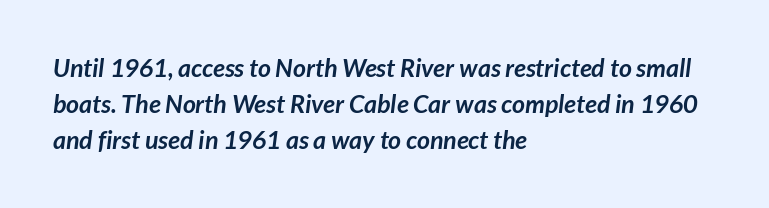
Vertically, the passage feels balanced, rows spaced as you'd expect. The line texture is even and compact thanks to regular tracking. These lines are set flush left with a ragged right edge. Quick note: underline off. Plenty of ink on the page — the face is bold.
